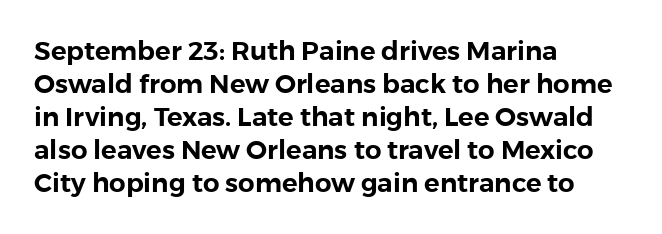
Q: Is the text italic (slanted)? A: No, it is upright.
Q: Is the text underlined? A: No.
Q: How is the paragraph aligned? A: Left-aligned.
Q: Is the spacing between letters normal or unusually wide? A: Normal.
Q: Is the spacing between lines tight, normal or loose? A: Normal.
